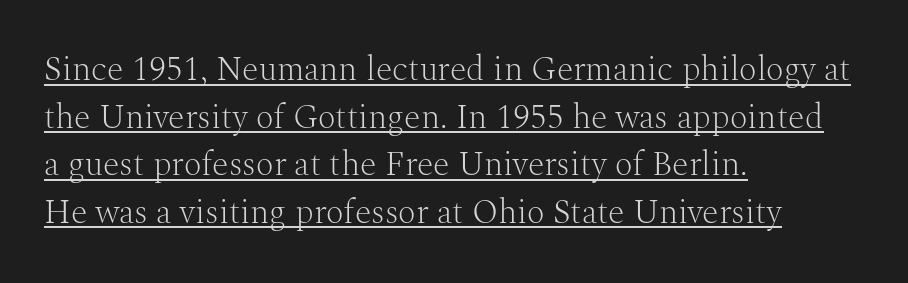
The image shows 34 px light serif type, upright; set left-aligned, normal line spacing (1.4x), normal letter spacing, underlined; medium stroke contrast and a medium x-height.
